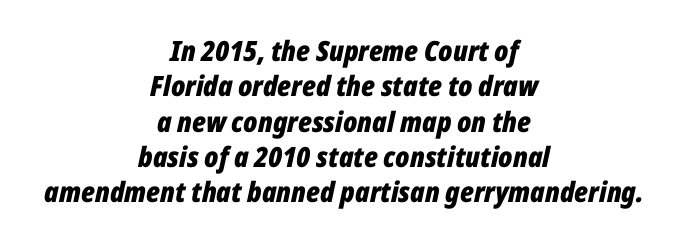
The space between consecutive lines is moderate. Nothing unusual about the tracking: characters are spaced as the font intends. Chunky letters — that's bold for sure. Do the characters align in a grid? No, the font is proportional. A centered setting, common on invitations and titles, is used for this passage. The passage shown is not underscored anywhere.
